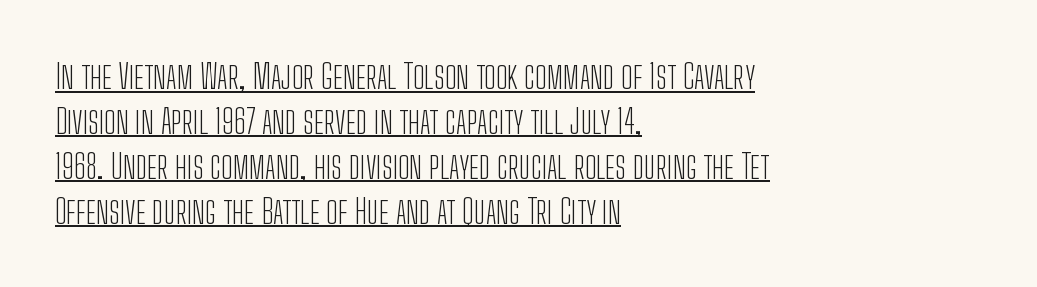
What's the leading like? Ordinary, nothing unusual. Rendered with straight, roman letterforms. Alignment: flush left. Typographically, this falls in the sans-serif category. Do the characters align in a grid? No, the font is proportional. The typesetter has applied underlining to the passage shown.
